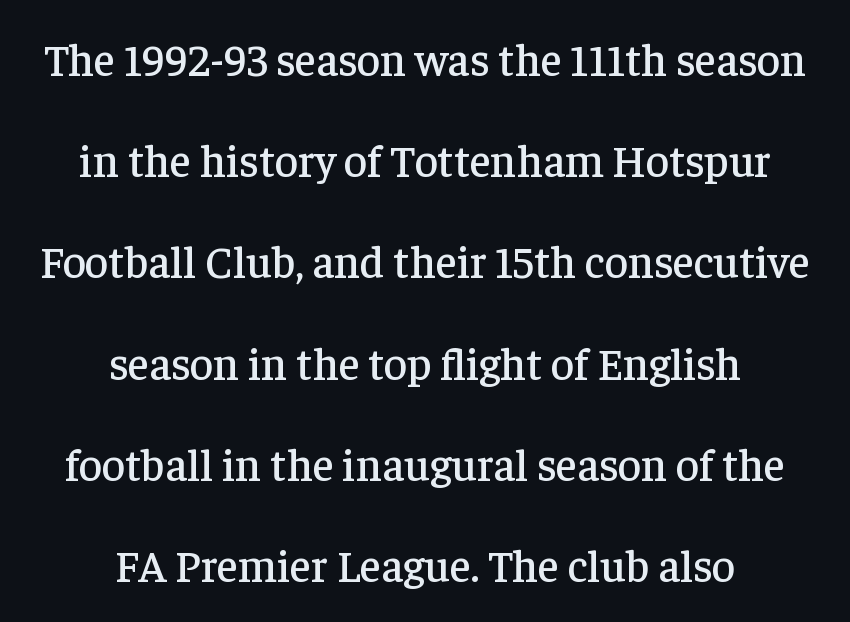
It's the straight-up-and-down kind of type. Inter-character spacing is left at the font's built-in metrics. The rag falls on both sides of this text block equally. Note the varied advance widths — an 'i' is clearly narrower than an 'm'. Quick note: interline space is abundant.
